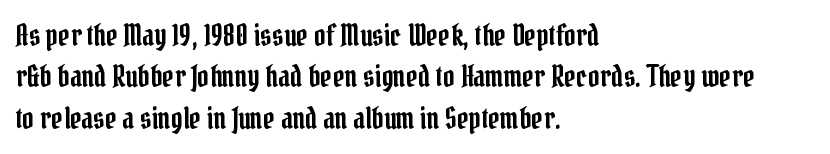
Q: Is the text italic (slanted)? A: No, it is upright.
Q: Is the typeface a serif or a sans-serif typeface? A: Serif.
Q: Is the text underlined? A: No.
Q: How is the paragraph aligned? A: Left-aligned.
Q: Is the spacing between letters normal or unusually wide? A: Normal.
Q: Is the spacing between lines tight, normal or loose? A: Normal.
Q: Width (condensed, normal, or wide)? A: Condensed.
Q: Stroke contrast? A: Low.
Q: x-height? A: Medium.
Q: Monospaced? A: No.
